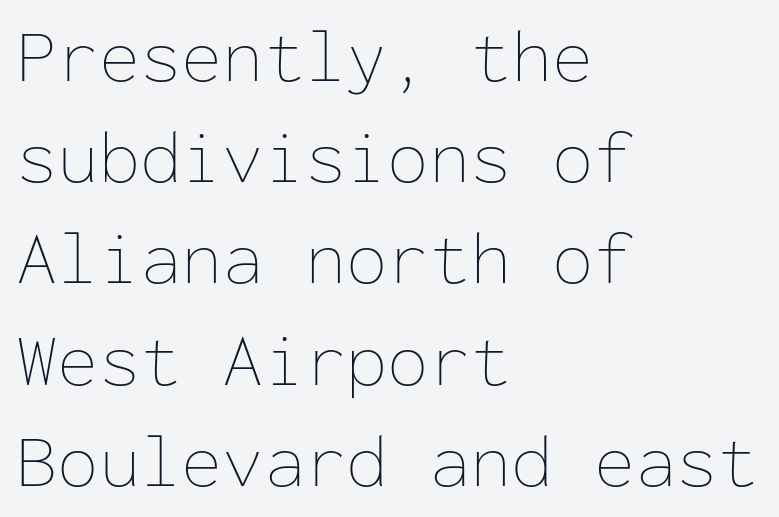
The image shows 75 px thin type, upright, monospaced; set left-aligned, normal line spacing (1.35x), normal letter spacing, not underlined; low stroke contrast and a medium x-height.
